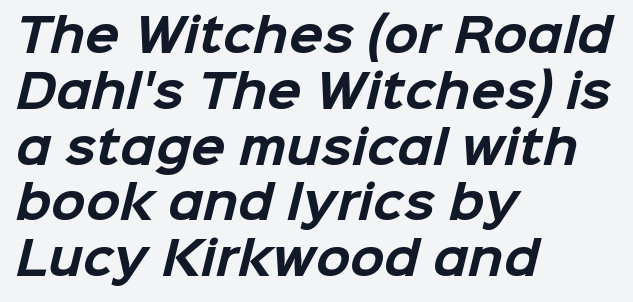
{"serif": "no", "bold": "yes", "weight": "bold", "width": "normal", "stroke_contrast": "low", "x_height": "medium", "monospaced": "no", "underline": "no", "align": "left", "line_spacing_ratio": 1.24, "letter_spacing": "normal", "letter_spacing_em": 0.0, "glyph_px": 45}
